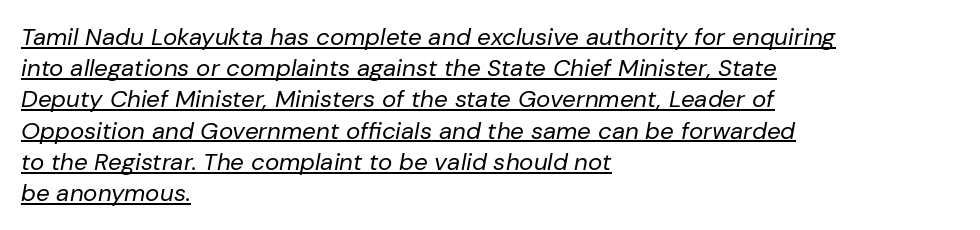
{"italic": "yes", "lean": "right", "slant_degrees": 10, "bold": "no", "underline": "yes", "align": "left", "line_spacing": "normal", "line_spacing_ratio": 1.3, "letter_spacing": "normal", "letter_spacing_em": 0.0, "glyph_px": 24}
